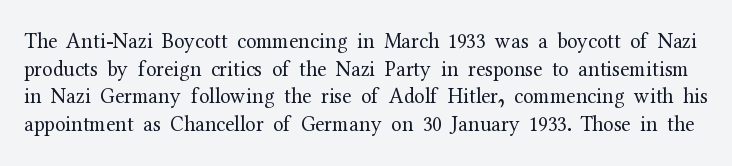
Q: Is the text bold? A: No.
Q: Is the text italic (slanted)? A: No, it is upright.
Q: Is the text underlined? A: No.
Q: Is the spacing between letters normal or unusually wide? A: Normal.
Q: Is the spacing between lines tight, normal or loose? A: Normal.
